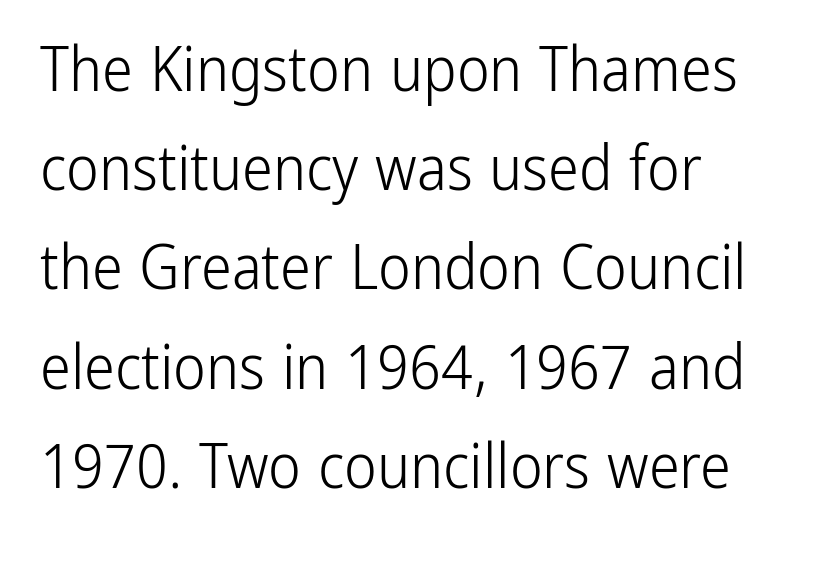
If you drew a line through each stem, it would be perfectly vertical. Stroke thickness stays within the range of a standard reading face or lighter. Short note: letters normally spaced. Layout note: lines flush left.
